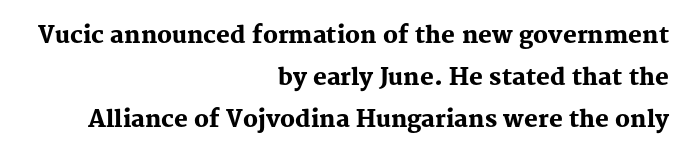
The image shows 23 px bold type, upright; set right-aligned, line spacing 1.82x, normal letter spacing, not underlined.
